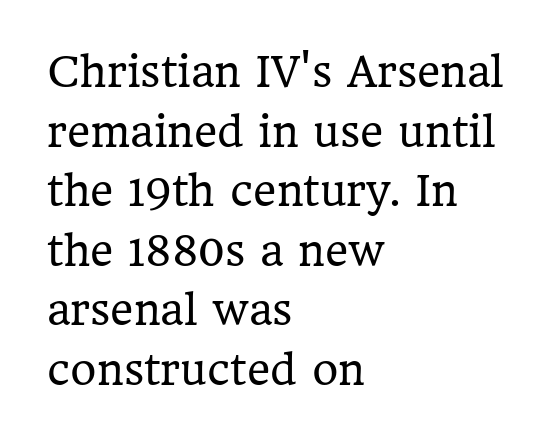
The image shows 40 px regular-weight serif type, upright; set left-aligned, normal line spacing (1.49x), normal letter spacing, not underlined; low stroke contrast and a medium x-height.
